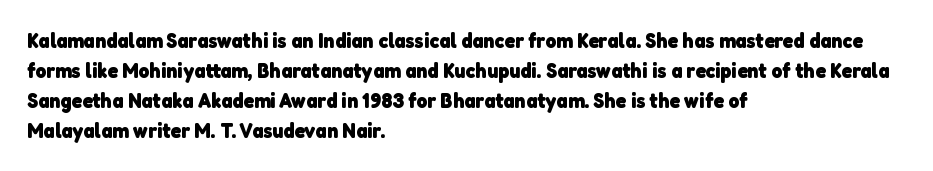
Vertical spacing — default. Strokes here are thick enough to call this a true bold. A typesetter would call this zero additional tracking. The glyphs are unaccompanied by any horizontal stroke below them.
